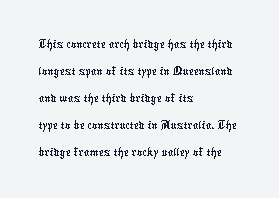
{"serif": "no", "width": "condensed", "stroke_contrast": "low", "x_height": "medium", "monospaced": "no", "underline": "no", "align": "left", "line_spacing": "tight", "line_spacing_ratio": 0.96, "letter_spacing": "normal", "letter_spacing_em": 0.0, "glyph_px": 28}
